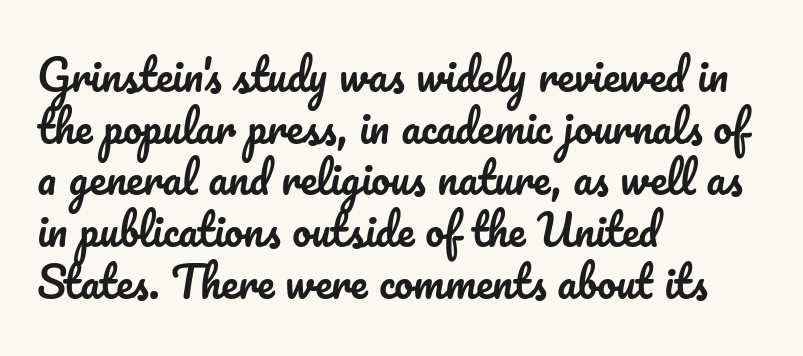
{"width": "normal", "stroke_contrast": "low", "x_height": "small", "monospaced": "no", "underline": "no", "align": "left", "line_spacing_ratio": 1.23, "letter_spacing": "normal", "letter_spacing_em": 0.0, "glyph_px": 42}
